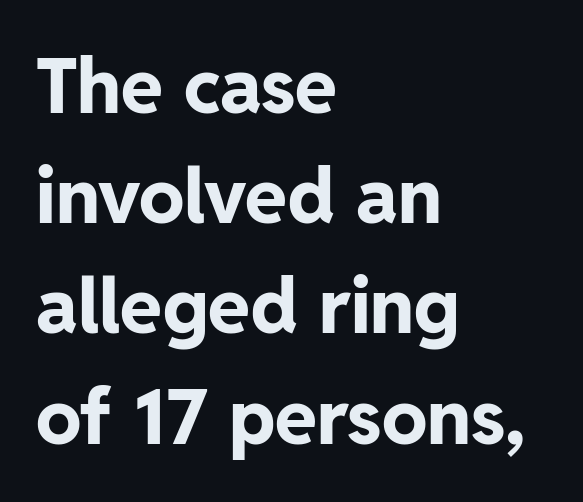
The image shows 76 px bold sans-serif type, upright; set left-aligned, normal line spacing (1.45x), normal letter spacing, not underlined; low stroke contrast and a medium x-height.
